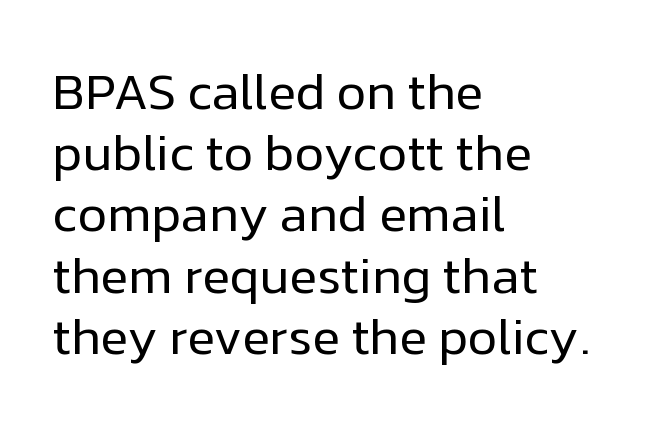
Q: Is the text bold? A: No.
Q: Is the text italic (slanted)? A: No, it is upright.
Q: Is the typeface a serif or a sans-serif typeface? A: Sans-serif.
Q: Is the text underlined? A: No.
Q: How is the paragraph aligned? A: Left-aligned.
Q: Is the spacing between letters normal or unusually wide? A: Normal.
Q: Width (condensed, normal, or wide)? A: Normal.
Q: Stroke contrast? A: Low.
Q: x-height? A: Medium.
Q: Monospaced? A: No.
